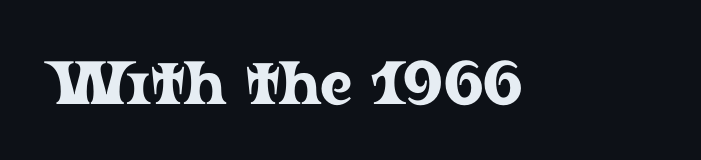
Q: Is the text italic (slanted)? A: No, it is upright.
Q: Is the typeface a serif or a sans-serif typeface? A: Serif.
Q: Is the text underlined? A: No.
Q: Is the spacing between letters normal or unusually wide? A: Normal.
Q: Width (condensed, normal, or wide)? A: Wide.
Q: Stroke contrast? A: Low.
Q: x-height? A: Medium.
Q: Monospaced? A: No.
